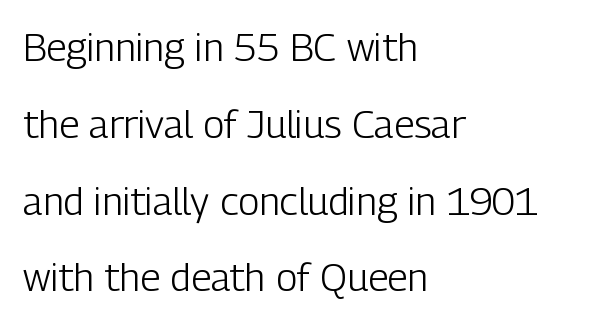
Q: Is the text bold? A: No.
Q: Is the text italic (slanted)? A: No, it is upright.
Q: Is the typeface a serif or a sans-serif typeface? A: Sans-serif.
Q: Is the text underlined? A: No.
Q: How is the paragraph aligned? A: Left-aligned.
Q: Is the spacing between letters normal or unusually wide? A: Normal.
Q: Is the spacing between lines tight, normal or loose? A: Loose.
Q: Width (condensed, normal, or wide)? A: Condensed.
Q: Stroke contrast? A: Low.
Q: x-height? A: Medium.
Q: Monospaced? A: No.
